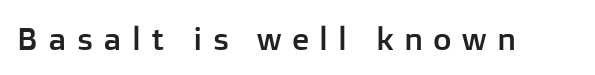
Q: Is the text italic (slanted)? A: No, it is upright.
Q: Is the typeface a serif or a sans-serif typeface? A: Sans-serif.
Q: Is the text underlined? A: No.
Q: Is the spacing between letters normal or unusually wide? A: Unusually wide.
Q: Width (condensed, normal, or wide)? A: Normal.
Q: Stroke contrast? A: Low.
Q: x-height? A: Medium.
Q: Monospaced? A: No.
